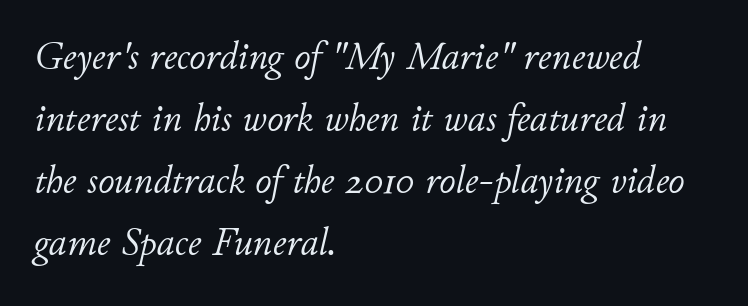
Looks like regular typesetting: each glyph gets only the width it needs. Posture: slanted. Leading: standard. The weight would be labelled regular, book, light, or lighter still. Descenders hang freely into open space. The ragged edge is on the right, which tells us the setting is flush left.
